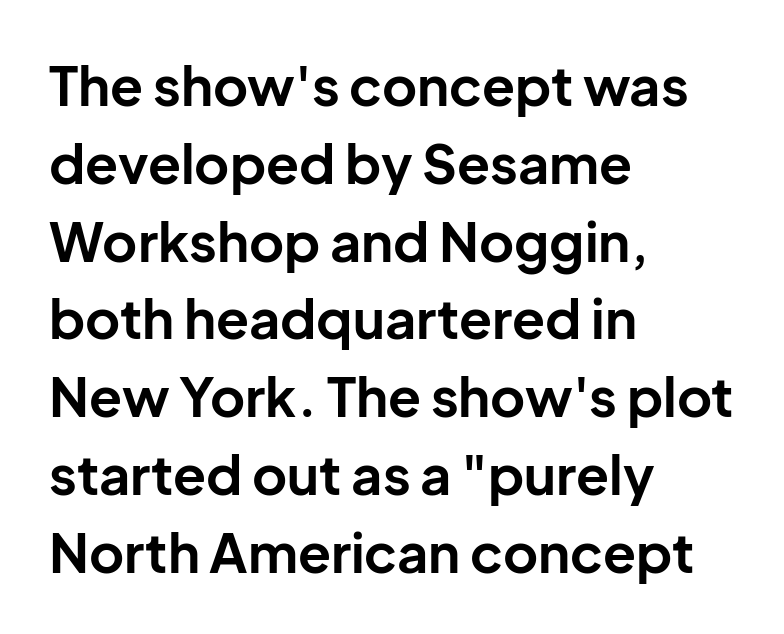
{"serif": "no", "italic": "no", "bold": "yes", "weight": "bold", "width": "normal", "stroke_contrast": "low", "x_height": "medium", "monospaced": "no", "underline": "no", "align": "left", "line_spacing": "normal", "line_spacing_ratio": 1.44, "letter_spacing": "normal", "letter_spacing_em": 0.0, "glyph_px": 54}
